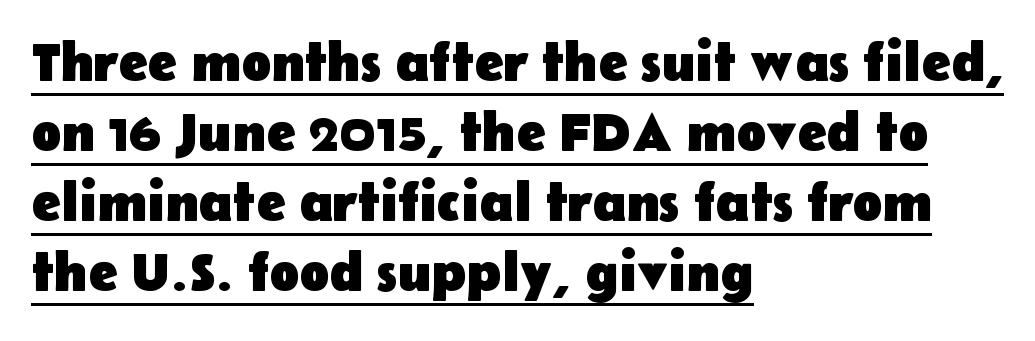
{"serif": "no", "italic": "no", "bold": "yes", "weight": "heavy", "width": "normal", "stroke_contrast": "low", "x_height": "medium", "monospaced": "no", "underline": "yes", "align": "left", "line_spacing": "normal", "line_spacing_ratio": 1.27, "letter_spacing": "normal", "letter_spacing_em": 0.0, "glyph_px": 55}
